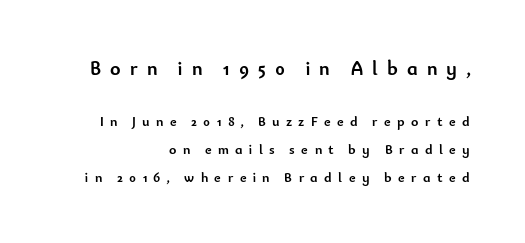
The image shows 20 px bold type, upright; set right-aligned, loose line spacing (2.03x), unusually wide letter spacing (+0.46 em), not underlined; the first (top) block is 1.43x larger.
